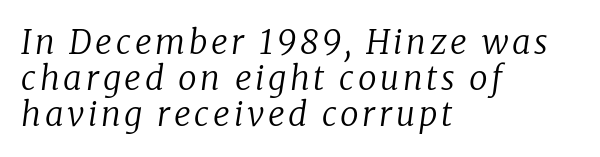
The passage shown is not bold in any degree. A bare baseline throughout the passage. Designer's note — italics engaged. These lines are rendered in a variable-pitch font. The characters display serif detailing at their extremities. This sample is left-justified, so line endings fall wherever the words run out.
